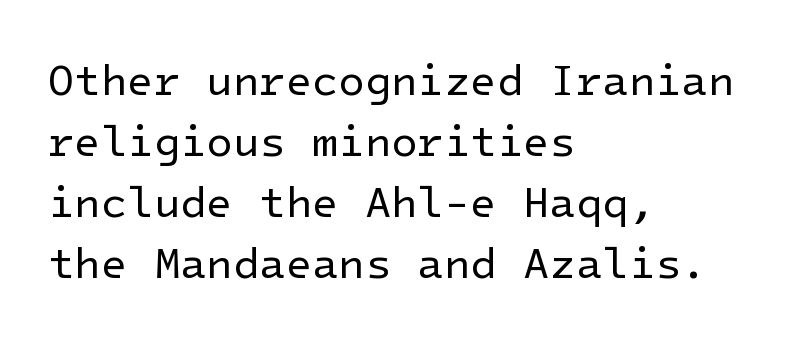
The image shows 43 px regular-weight sans-serif type, upright; set left-aligned, normal line spacing (1.42x), normal letter spacing, not underlined; low stroke contrast and a medium x-height.
